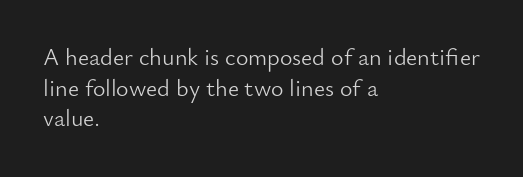
{"italic": "no", "bold": "no", "underline": "no", "align": "left", "line_spacing": "normal", "line_spacing_ratio": 1.28, "letter_spacing": "normal", "letter_spacing_em": 0.0, "glyph_px": 24}
